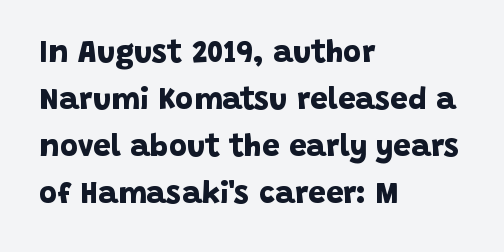
{"serif": "no", "bold": "yes", "weight": "bold", "width": "normal", "stroke_contrast": "low", "x_height": "large", "monospaced": "no", "underline": "no", "align": "left", "line_spacing": "normal", "line_spacing_ratio": 1.52, "letter_spacing": "normal", "letter_spacing_em": 0.0, "glyph_px": 31}
